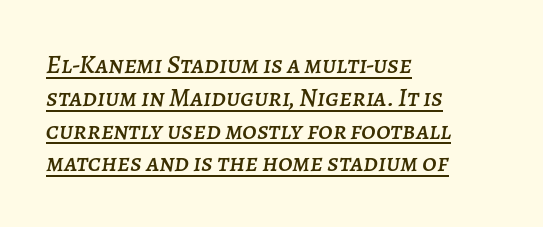
Q: Is the text italic (slanted)? A: Yes, it leans right by about 7 degrees.
Q: Is the text underlined? A: Yes.
Q: How is the paragraph aligned? A: Left-aligned.
Q: Is the spacing between letters normal or unusually wide? A: Normal.
Q: Is the spacing between lines tight, normal or loose? A: Normal.
